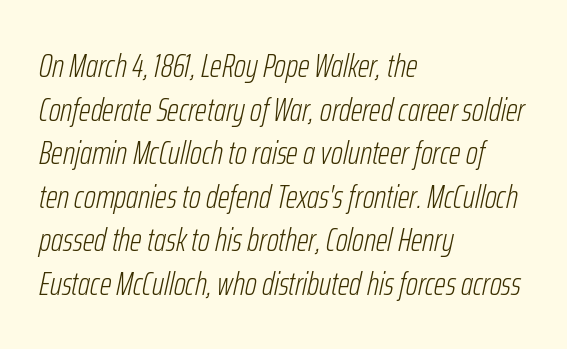
The image shows 33 px light, condensed type, italic (leaning right); set left-aligned, normal line spacing (1.32x), normal letter spacing, not underlined; low stroke contrast and a medium x-height.
